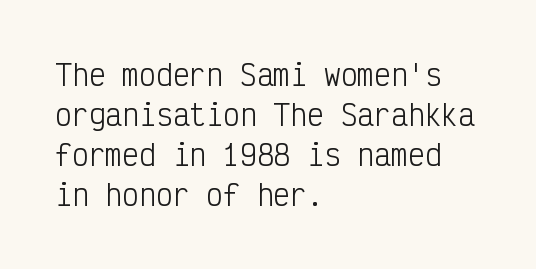
Q: Is the text bold? A: No.
Q: Is the text italic (slanted)? A: No, it is upright.
Q: Is the typeface a serif or a sans-serif typeface? A: Sans-serif.
Q: Is the text underlined? A: No.
Q: How is the paragraph aligned? A: Left-aligned.
Q: Is the spacing between letters normal or unusually wide? A: Normal.
Q: Is the spacing between lines tight, normal or loose? A: Normal.
Q: Width (condensed, normal, or wide)? A: Condensed.
Q: Stroke contrast? A: Low.
Q: x-height? A: Medium.
Q: Monospaced? A: Yes.
